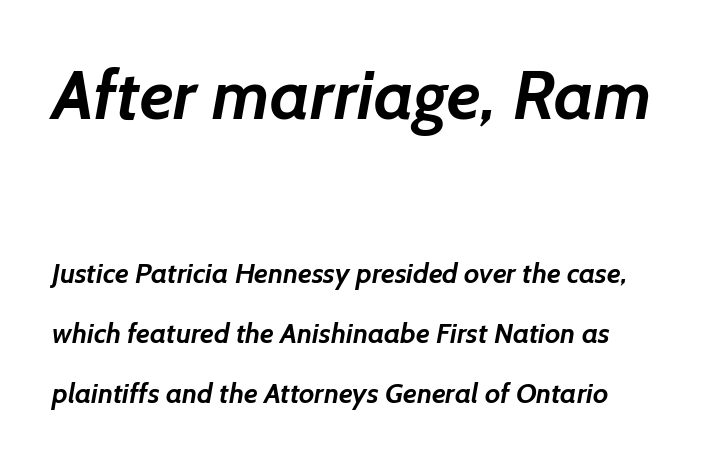
The image shows 69 px semibold sans-serif type; set loose line spacing (2.14x), normal letter spacing, not underlined; the first (top) block is 2.46x larger; low stroke contrast and a medium x-height.
